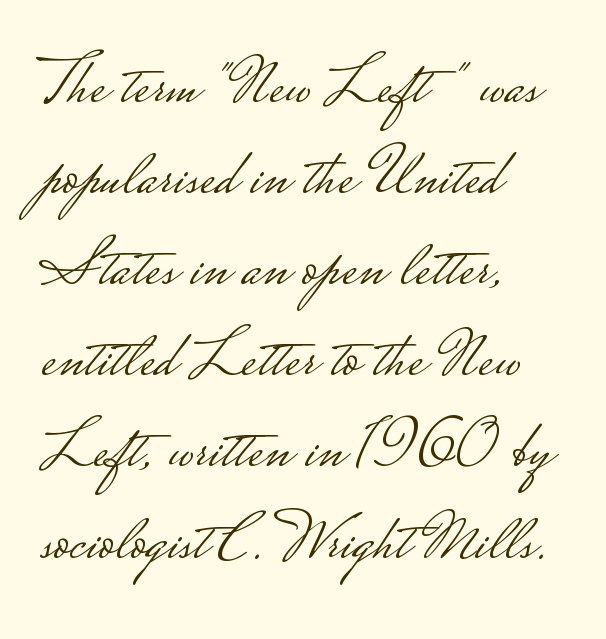
The string is rendered with underlining switched off. What's the leading like? Ordinary, nothing unusual. Casual observation: everything's shoved over to the left. Characters follow at the spacing the type designer built in. Nope, no serifs anywhere on these letters.
